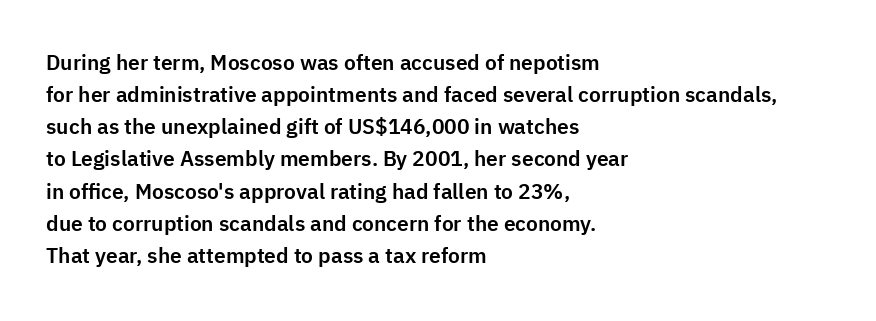
Layout note: lines flush left. The string is rendered with underlining switched off. The line texture is even and compact thanks to regular tracking. A roman cut, with each character standing at attention. The space between consecutive lines is moderate.
